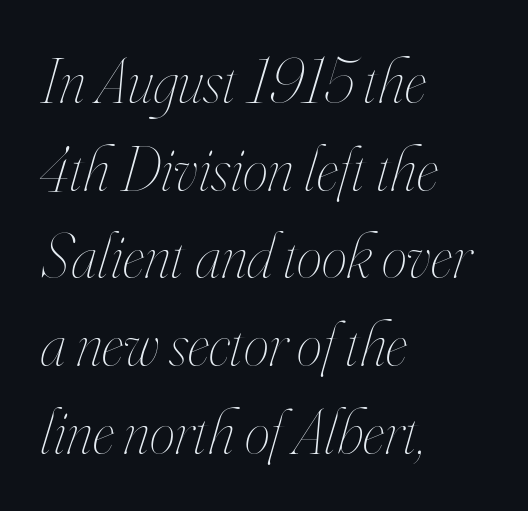
These lines stack with their left ends in a neat column. You could call the tracking neutral — neither tight nor loose. When letters slant like this, we call the style italic. If you measured baseline to baseline, you'd find a middling distance. Rule under the text: the space is simply empty.
